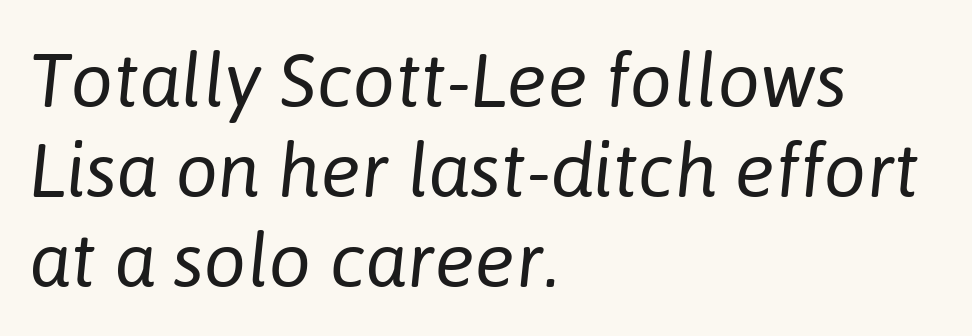
The whole block is typeset with a tilt. Letters have the restrained weight of plain body copy at most. Does the copy run flush right? No — it runs flush left. This sample has the flowing, uneven cadence of proportional lettering. Look at the tracking — it's just the regular setting, nothing added. Check the space under the baseline: it is left empty.
